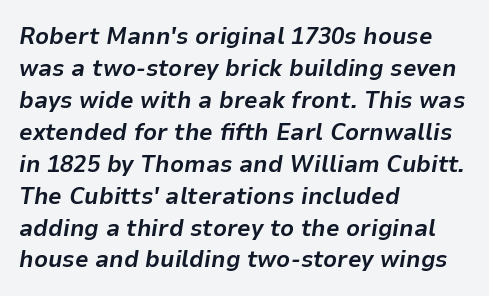
Q: Is the text bold? A: Yes.
Q: Is the text italic (slanted)? A: Yes, it leans right by about 9 degrees.
Q: Is the text underlined? A: No.
Q: How is the paragraph aligned? A: Left-aligned.
Q: Is the spacing between letters normal or unusually wide? A: Normal.
Q: Is the spacing between lines tight, normal or loose? A: Normal.
